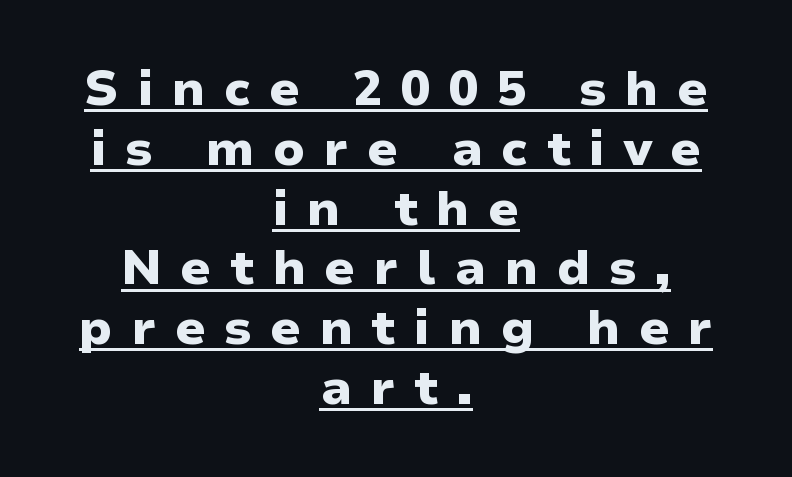
Underline: present. Loose tracking; the words dissolve into strings of separated letters. Stroke thickness is high; the sample reads as a true bold. This is roman type, the default non-slanted kind. The type family on display is of the sans-serif kind.
